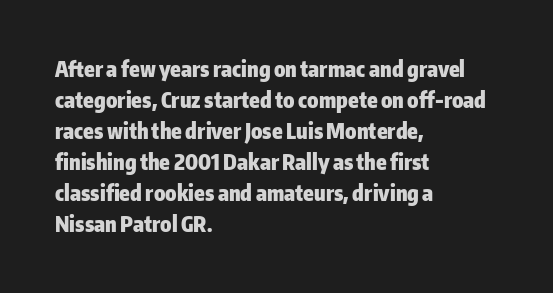
{"italic": "no", "bold": "yes", "underline": "no", "align": "left", "line_spacing": "normal", "line_spacing_ratio": 1.48, "letter_spacing": "normal", "letter_spacing_em": 0.0, "glyph_px": 21}
